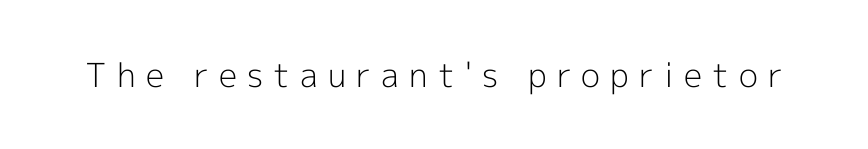
The image shows 33 px light sans-serif type, upright; set unusually wide letter spacing (+0.31 em), not underlined; a medium x-height.
